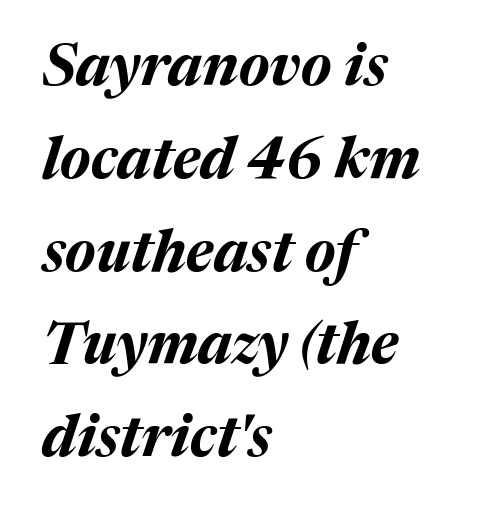
The image shows 58 px bold type, italic (leaning right); set left-aligned, normal line spacing (1.6x), normal letter spacing, not underlined; medium stroke contrast and a medium x-height.
